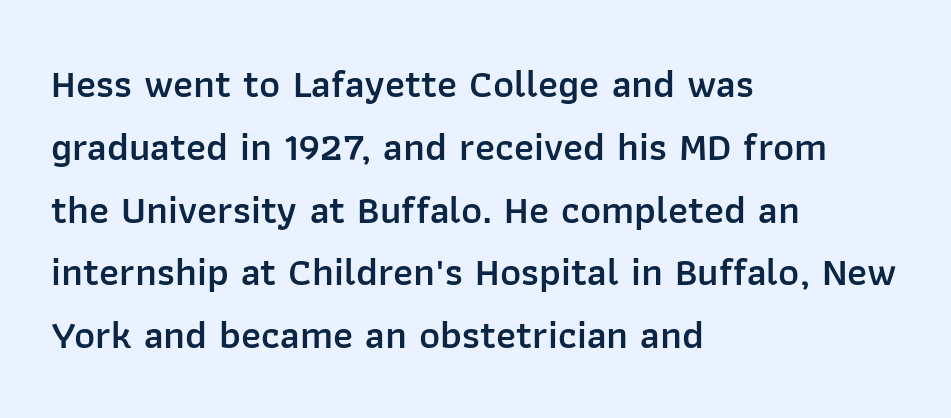
The image shows 40 px semibold sans-serif type, upright; set left-aligned, normal line spacing (1.57x), normal letter spacing, not underlined; low stroke contrast and a medium x-height.
